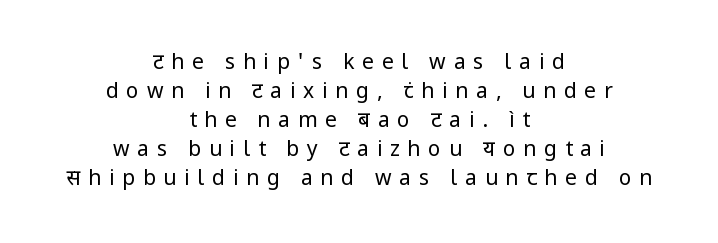
Q: Is the text bold? A: No.
Q: Is the text italic (slanted)? A: No, it is upright.
Q: Is the text underlined? A: No.
Q: How is the paragraph aligned? A: Centered.
Q: Is the spacing between letters normal or unusually wide? A: Unusually wide.
Q: Is the spacing between lines tight, normal or loose? A: Normal.
